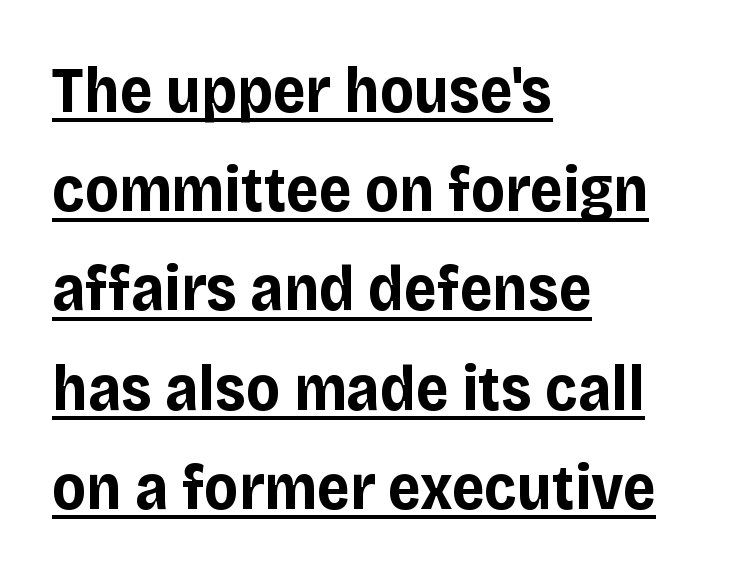
{"serif": "no", "italic": "no", "bold": "yes", "weight": "bold", "width": "normal", "stroke_contrast": "low", "x_height": "large", "monospaced": "no", "underline": "yes", "align": "left", "line_spacing": "normal", "line_spacing_ratio": 1.55, "letter_spacing": "normal", "letter_spacing_em": 0.0, "glyph_px": 64}
